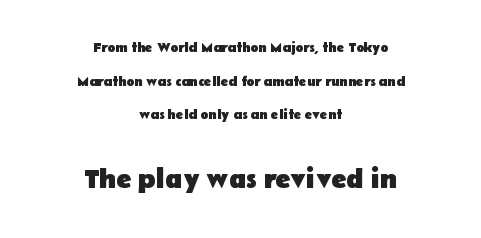
Q: Is the text bold? A: Yes.
Q: Is the text italic (slanted)? A: No, it is upright.
Q: Is the typeface a serif or a sans-serif typeface? A: Sans-serif.
Q: Is the text underlined? A: No.
Q: How is the paragraph aligned? A: Centered.
Q: Is the spacing between letters normal or unusually wide? A: Normal.
Q: Is the spacing between lines tight, normal or loose? A: Loose.
Q: Which block of text is set in a larger size, the first (top) or the second (bottom)? A: The second (bottom) one.
Q: Width (condensed, normal, or wide)? A: Normal.
Q: Stroke contrast? A: Low.
Q: x-height? A: Medium.
Q: Monospaced? A: No.
